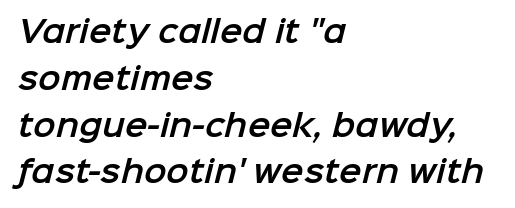
Q: Is the typeface a serif or a sans-serif typeface? A: Sans-serif.
Q: Is the text underlined? A: No.
Q: How is the paragraph aligned? A: Left-aligned.
Q: Is the spacing between letters normal or unusually wide? A: Normal.
Q: Is the spacing between lines tight, normal or loose? A: Normal.
Q: Width (condensed, normal, or wide)? A: Normal.
Q: Stroke contrast? A: Low.
Q: x-height? A: Medium.
Q: Monospaced? A: No.
